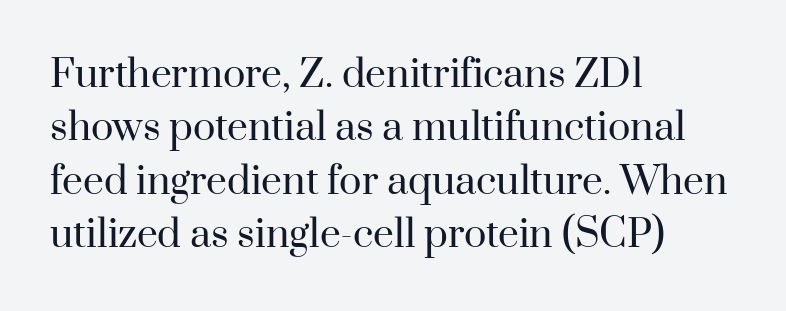
The image shows 37 px regular-weight serif type, upright; set left-aligned, normal line spacing (1.44x), normal letter spacing, not underlined; high stroke contrast and a small x-height.
